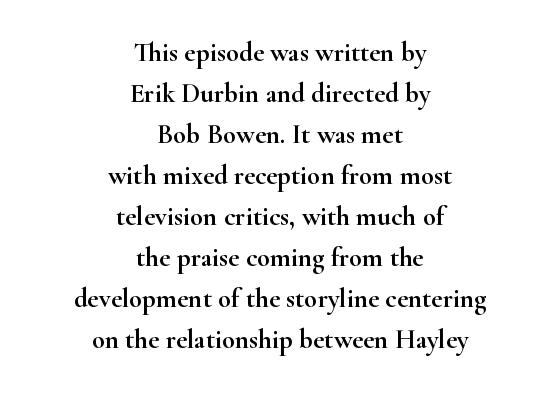
Q: Is the text italic (slanted)? A: No, it is upright.
Q: Is the text underlined? A: No.
Q: How is the paragraph aligned? A: Centered.
Q: Is the spacing between letters normal or unusually wide? A: Normal.
Q: Is the spacing between lines tight, normal or loose? A: Normal.
